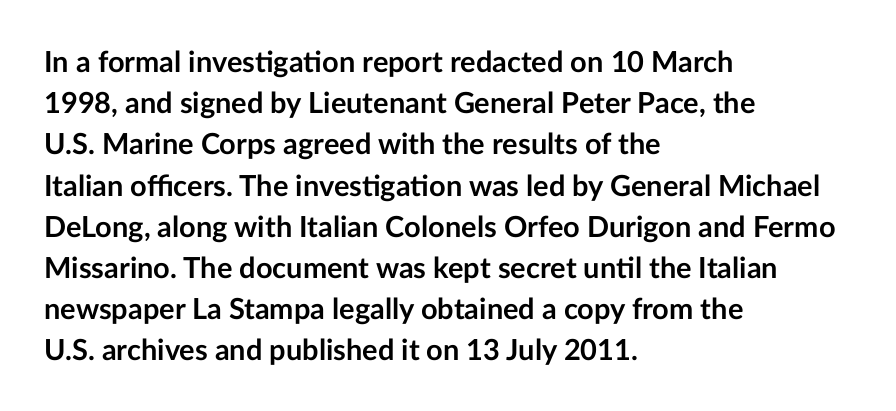
Does the leading feel generous? No, just average. Is this a fixed-width face? No — the glyphs have proportional, varying widths. Decoration check: the copy has no underline. Which margin do the lines hug? The left one — the right edge is uneven.
